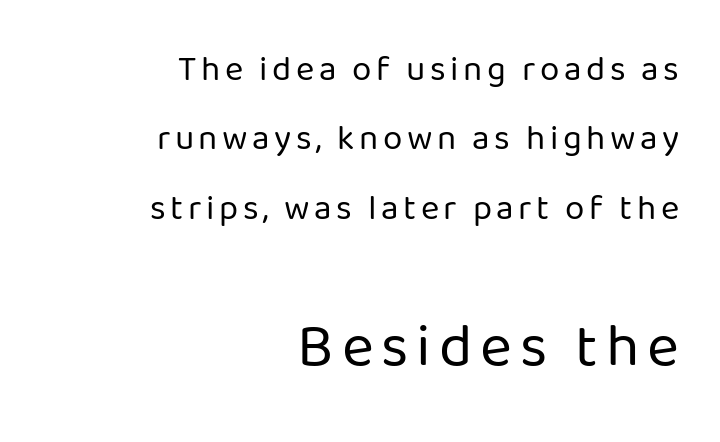
Note: no serifs on the glyphs. This sample has the flowing, uneven cadence of proportional lettering. The gap between lines stays unmarked. These lines stack with their right ends in a neat column. Upright lettering throughout. Weight class: somewhere from thin through regular.
